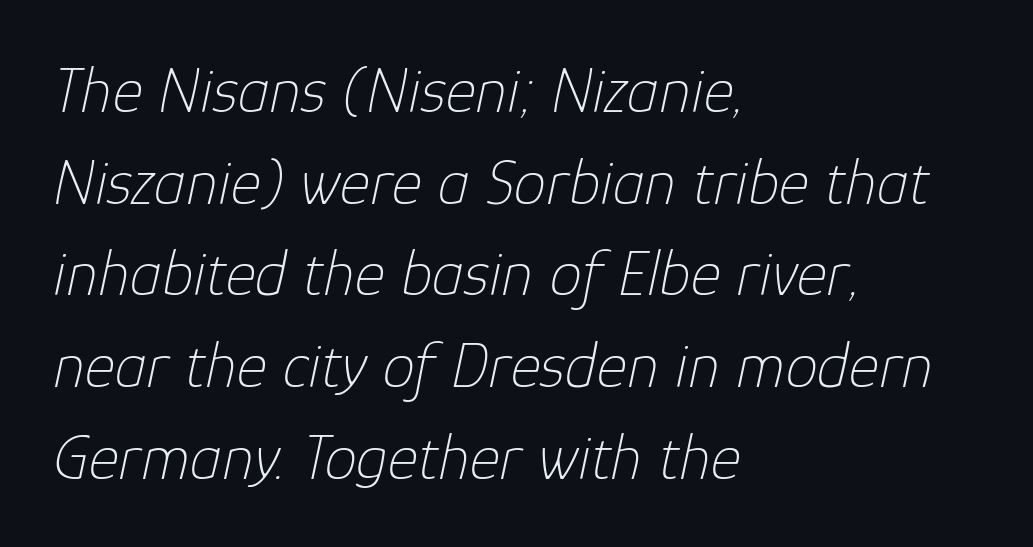
Q: Is the text bold? A: No.
Q: Is the text italic (slanted)? A: Yes, it leans right by about 12 degrees.
Q: Is the text underlined? A: No.
Q: How is the paragraph aligned? A: Left-aligned.
Q: Is the spacing between letters normal or unusually wide? A: Normal.
Q: Is the spacing between lines tight, normal or loose? A: Normal.
Q: Width (condensed, normal, or wide)? A: Normal.
Q: Stroke contrast? A: Low.
Q: x-height? A: Medium.
Q: Monospaced? A: No.
